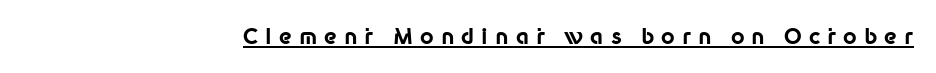
{"italic": "no", "bold": "yes", "underline": "yes", "letter_spacing": "wide", "letter_spacing_em": 0.34, "glyph_px": 21}
